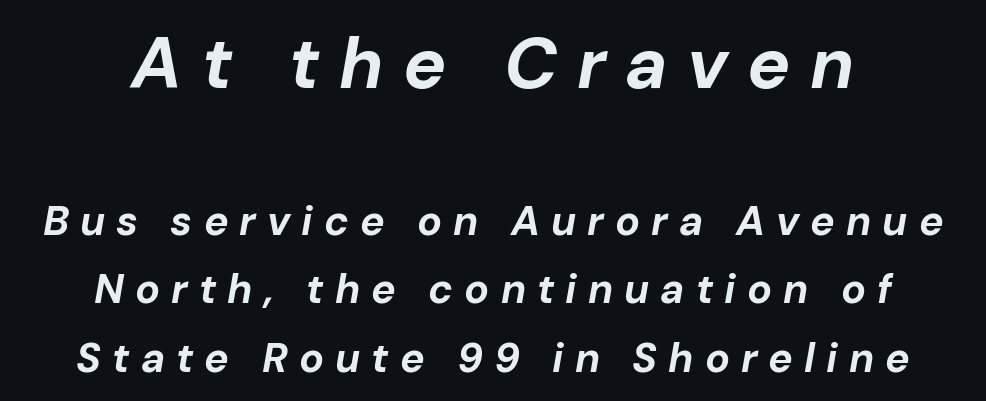
Q: Is the text bold? A: Yes.
Q: Is the text italic (slanted)? A: Yes, it leans right by about 10 degrees.
Q: Is the text underlined? A: No.
Q: How is the paragraph aligned? A: Centered.
Q: Is the spacing between letters normal or unusually wide? A: Unusually wide.
Q: Is the spacing between lines tight, normal or loose? A: Normal.
Q: Which block of text is set in a larger size, the first (top) or the second (bottom)? A: The first (top) one.
Q: Width (condensed, normal, or wide)? A: Normal.
Q: Stroke contrast? A: Low.
Q: x-height? A: Medium.
Q: Monospaced? A: No.
